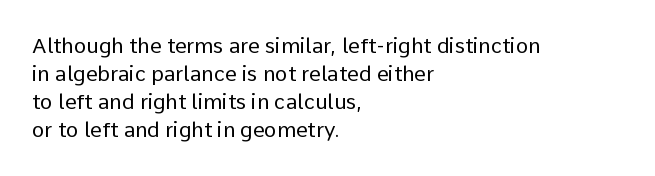
{"italic": "no", "bold": "no", "underline": "no", "align": "left", "line_spacing": "normal", "line_spacing_ratio": 1.34, "letter_spacing": "normal", "letter_spacing_em": 0.0, "glyph_px": 21}
